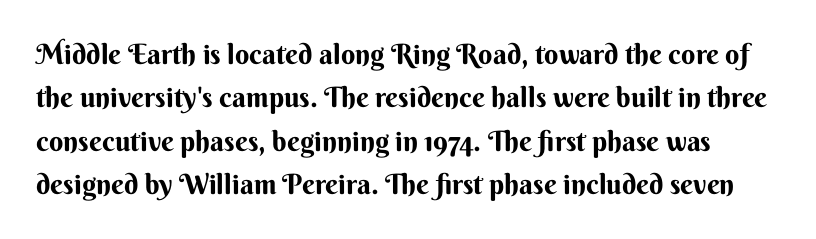
Q: Is the text bold? A: Yes.
Q: Is the text italic (slanted)? A: No, it is upright.
Q: Is the typeface a serif or a sans-serif typeface? A: Sans-serif.
Q: Is the text underlined? A: No.
Q: Is the spacing between letters normal or unusually wide? A: Normal.
Q: Is the spacing between lines tight, normal or loose? A: Normal.
Q: Width (condensed, normal, or wide)? A: Normal.
Q: Stroke contrast? A: Medium.
Q: x-height? A: Small.
Q: Monospaced? A: No.
